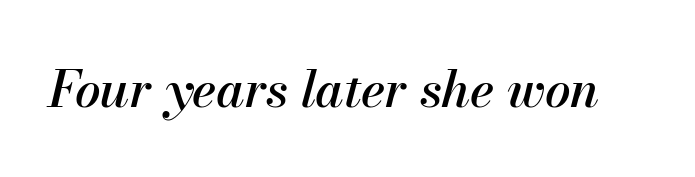
The area under the type is left untouched. Between one letter and the next there's only the usual sliver of space. The passage shown is typed in a proportional face where columns would drift. Compared with ordinary roman type, these characters are visibly tilted.
